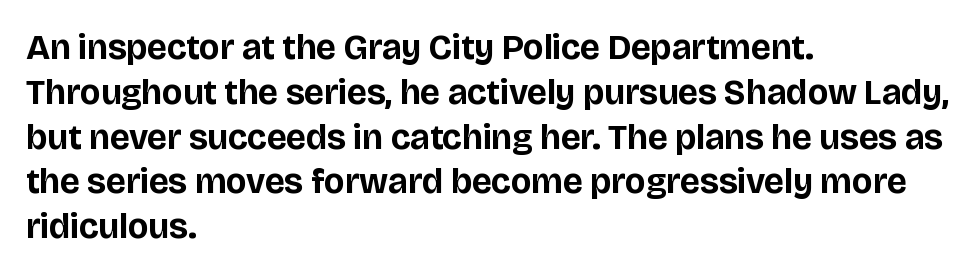
The type family on display is of the sans-serif kind. Stroke thickness is high; the sample reads as a true bold. Do the letters lean? They stand straight. The space between consecutive lines is moderate. In terms of letterspacing, this is plain default setting. The passage shown is typed in a proportional face where columns would drift.
